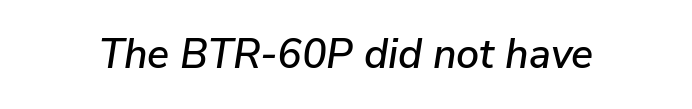
{"italic": "yes", "lean": "right", "slant_degrees": 9, "width": "normal", "stroke_contrast": "low", "x_height": "medium", "monospaced": "no", "underline": "no", "letter_spacing": "normal", "letter_spacing_em": 0.0, "glyph_px": 41}
